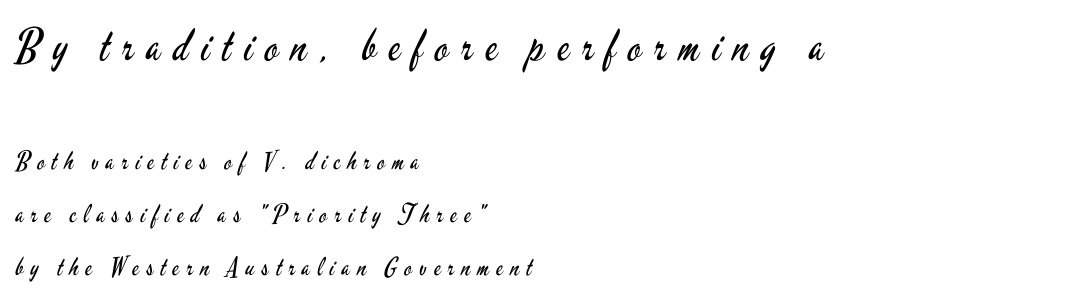
Q: Is the text bold? A: No.
Q: Is the text italic (slanted)? A: Yes.
Q: Is the typeface a serif or a sans-serif typeface? A: Sans-serif.
Q: Is the text underlined? A: No.
Q: How is the paragraph aligned? A: Left-aligned.
Q: Is the spacing between letters normal or unusually wide? A: Unusually wide.
Q: Is the spacing between lines tight, normal or loose? A: Loose.
Q: Which block of text is set in a larger size, the first (top) or the second (bottom)? A: The first (top) one.
Q: Width (condensed, normal, or wide)? A: Condensed.
Q: Stroke contrast? A: Low.
Q: x-height? A: Small.
Q: Monospaced? A: No.
